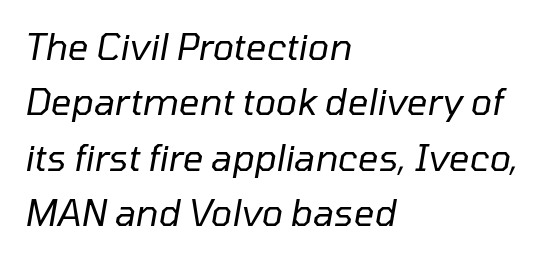
Only glyphs here, with clear space below each row. Between one letter and the next there's only the usual sliver of space. Think of a printed novel: that variable character pitch is what you see here. Line spacing here is normal. The strokes are not fattened; the text isn't bold.
